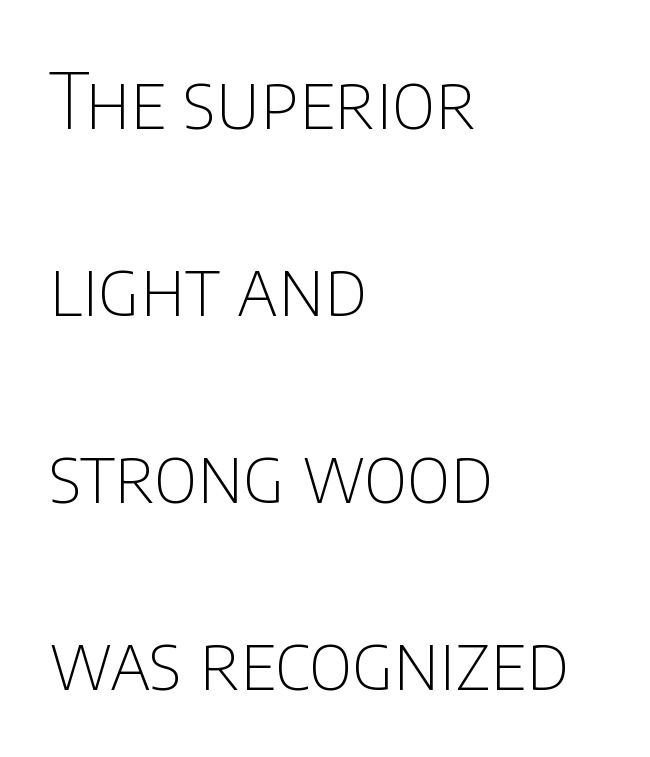
{"serif": "no", "italic": "no", "bold": "no", "weight": "thin", "width": "condensed", "stroke_contrast": "low", "x_height": "large", "monospaced": "no", "underline": "no", "align": "left", "line_spacing": "loose", "line_spacing_ratio": 2.43, "letter_spacing": "normal", "letter_spacing_em": 0.0, "glyph_px": 77}
